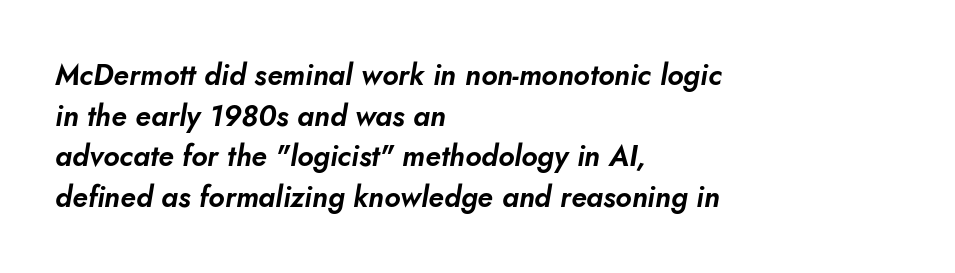
{"italic": "yes", "lean": "right", "slant_degrees": 10, "width": "normal", "stroke_contrast": "low", "x_height": "small", "monospaced": "no", "underline": "no", "align": "left", "line_spacing": "normal", "line_spacing_ratio": 1.4, "letter_spacing": "normal", "letter_spacing_em": 0.0, "glyph_px": 29}
